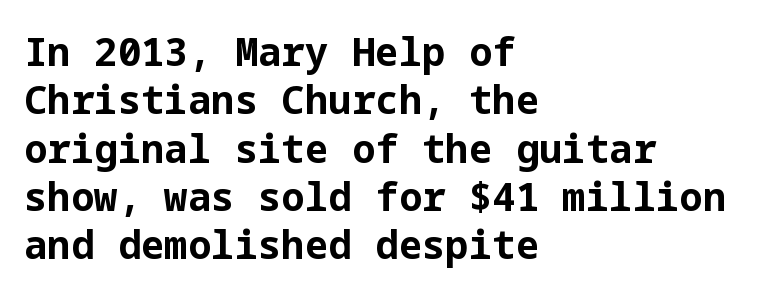
Q: Is the text bold? A: Yes.
Q: Is the text italic (slanted)? A: No, it is upright.
Q: Is the typeface a serif or a sans-serif typeface? A: Sans-serif.
Q: Is the text underlined? A: No.
Q: How is the paragraph aligned? A: Left-aligned.
Q: Is the spacing between letters normal or unusually wide? A: Normal.
Q: Width (condensed, normal, or wide)? A: Normal.
Q: Stroke contrast? A: Low.
Q: x-height? A: Medium.
